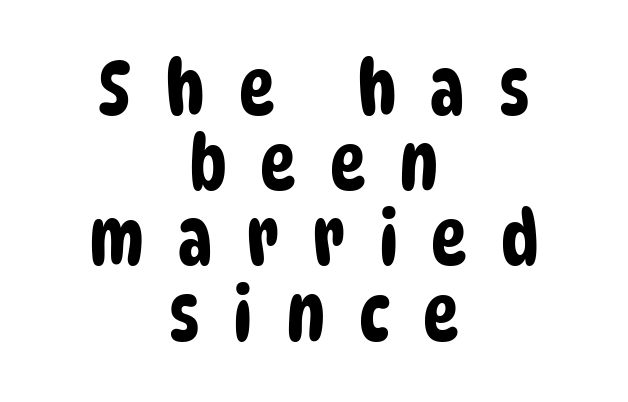
{"serif": "no", "width": "condensed", "stroke_contrast": "low", "x_height": "large", "monospaced": "no", "underline": "no", "align": "center", "line_spacing": "tight", "line_spacing_ratio": 0.99, "letter_spacing": "wide", "letter_spacing_em": 0.44, "glyph_px": 76}
